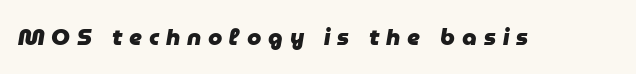
The baseline area is clear. In terms of weight, the rendering is a true, heavy bold. The type is letterspaced generously, with wide tracking. Style check: oblique.
